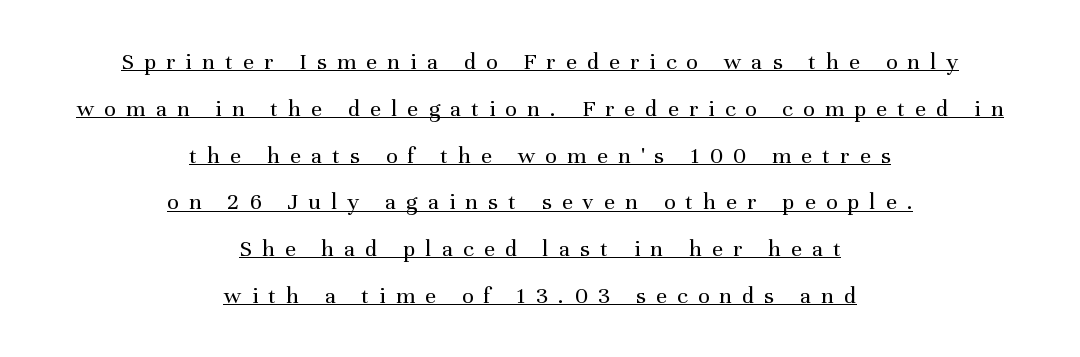
{"italic": "no", "bold": "no", "underline": "yes", "align": "center", "line_spacing": "loose", "line_spacing_ratio": 1.95, "letter_spacing": "wide", "letter_spacing_em": 0.43, "glyph_px": 24}
